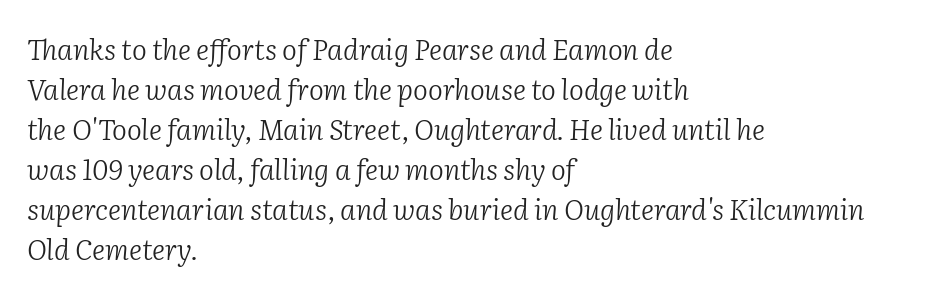
Q: Is the text bold? A: No.
Q: Is the text italic (slanted)? A: Yes, it leans right by about 2 degrees.
Q: Is the typeface a serif or a sans-serif typeface? A: Serif.
Q: Is the text underlined? A: No.
Q: How is the paragraph aligned? A: Left-aligned.
Q: Is the spacing between letters normal or unusually wide? A: Normal.
Q: Is the spacing between lines tight, normal or loose? A: Normal.
Q: Width (condensed, normal, or wide)? A: Normal.
Q: Stroke contrast? A: Low.
Q: x-height? A: Medium.
Q: Monospaced? A: No.
